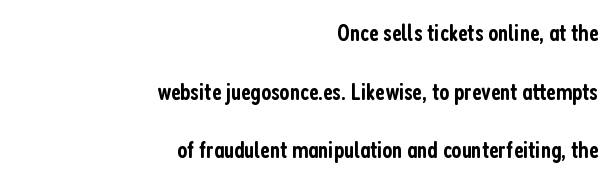
Right-aligned paragraph, ragged on the left. The line-height multiplier appears high, well above default. The letters are semibold — heavier than regular but short of a full bold. Glance below the letters and you will spot only blank space. A typesetter would call this zero additional tracking.
